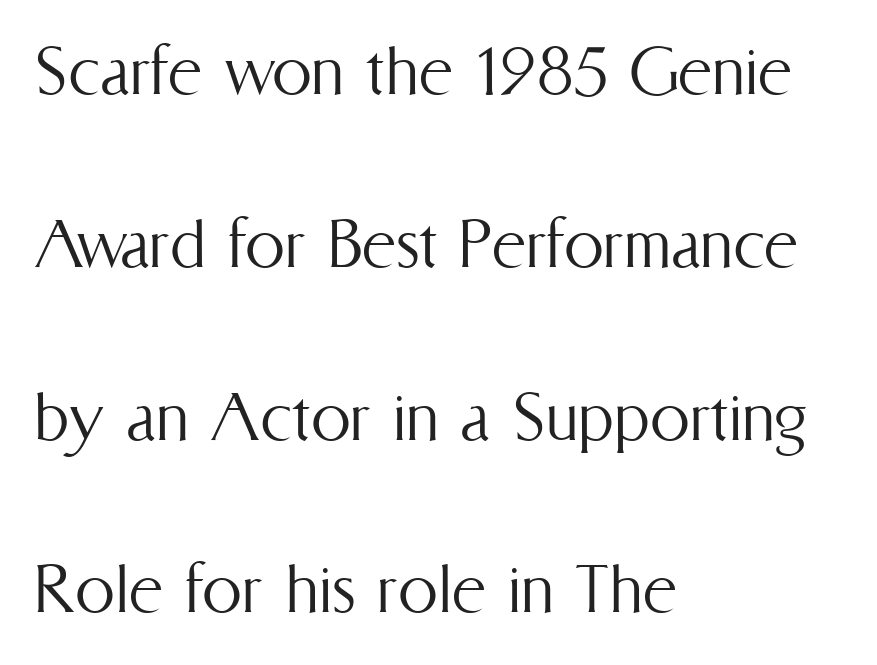
The image shows 80 px light, condensed type, upright; set left-aligned, loose line spacing (2.16x), normal letter spacing, not underlined; medium stroke contrast and a medium x-height.
